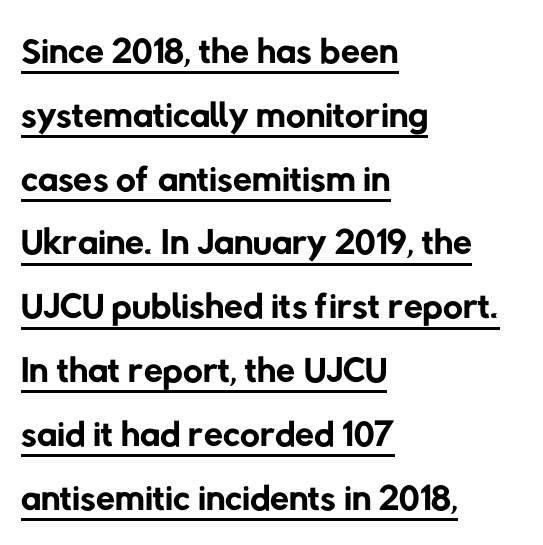
The image shows 55 px regular-weight sans-serif type; set left-aligned, line spacing 1.16x, normal letter spacing, underlined; low stroke contrast and a medium x-height.
